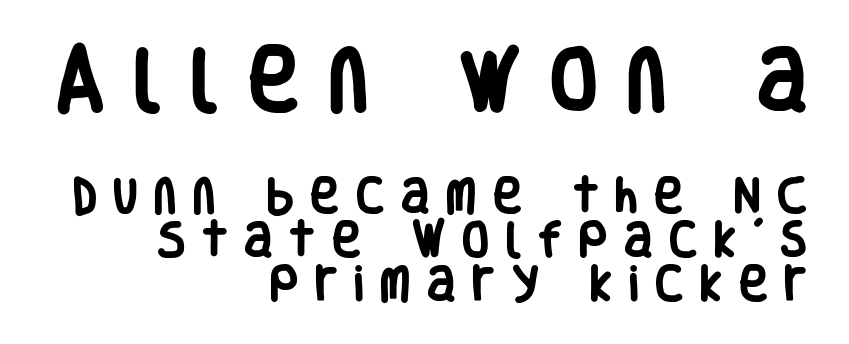
The image shows 69 px heavy, condensed sans-serif type, upright; set right-aligned, tight line spacing (1.12x), unusually wide letter spacing (+0.43 em), not underlined; the first (top) block is 1.77x larger; low stroke contrast and a large x-height.
